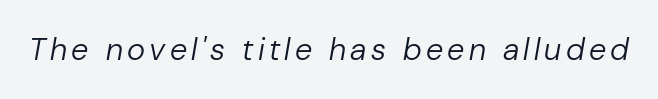
Letters rest on an invisible, unmarked baseline. The letters advance in unequal steps, a hallmark of proportional type. The typography opts for an oblique posture over an upright one. A quiet, ordinary-to-light weight characterises the typeface.
